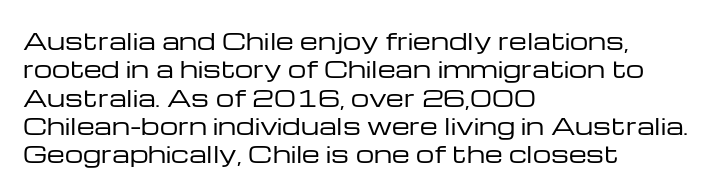
Q: Is the text bold? A: No.
Q: Is the text italic (slanted)? A: No, it is upright.
Q: Is the text underlined? A: No.
Q: How is the paragraph aligned? A: Left-aligned.
Q: Is the spacing between letters normal or unusually wide? A: Normal.
